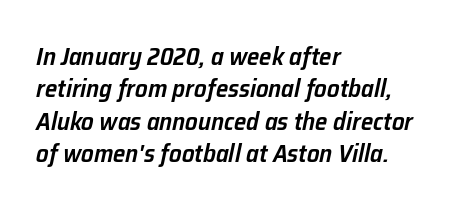
{"italic": "yes", "lean": "right", "slant_degrees": 12, "bold": "semi", "underline": "no", "align": "left", "line_spacing": "normal", "line_spacing_ratio": 1.3, "letter_spacing": "normal", "letter_spacing_em": 0.0, "glyph_px": 25}
